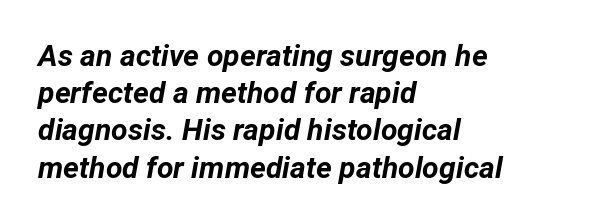
The image shows 30 px bold type, italic (leaning right); set left-aligned, line spacing 1.24x, normal letter spacing, not underlined; low stroke contrast and a medium x-height.
